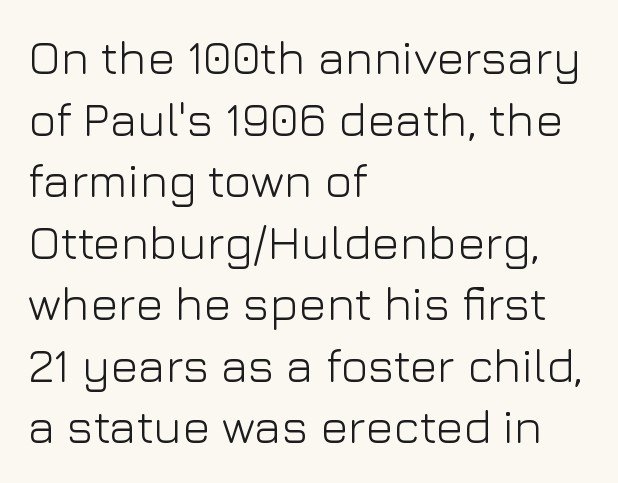
Inter-character spacing is left at the font's built-in metrics. Typographically, this falls in the sans-serif category. Tall strokes in this sample are plumb rather than angled. The rendering anchors every line to the left-hand side. Proportional: the letters do not fall into vertical columns. Weight: not bold — regular or lighter.
